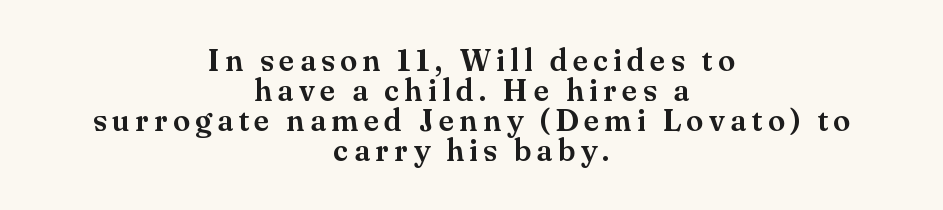
Students, observe: this is what under-led, compact text looks like. Do the letters lean? They stand straight. The space beneath each line is pristine and unruled. Both edges are ragged and mirror each other, which tells us the setting is centered.
